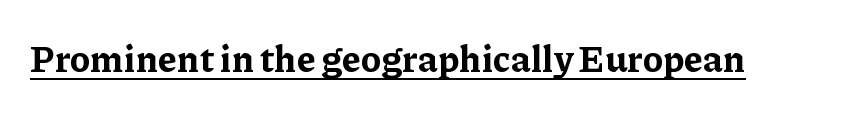
The image shows 37 px bold serif type, upright; set normal letter spacing, underlined; low stroke contrast and a medium x-height.
